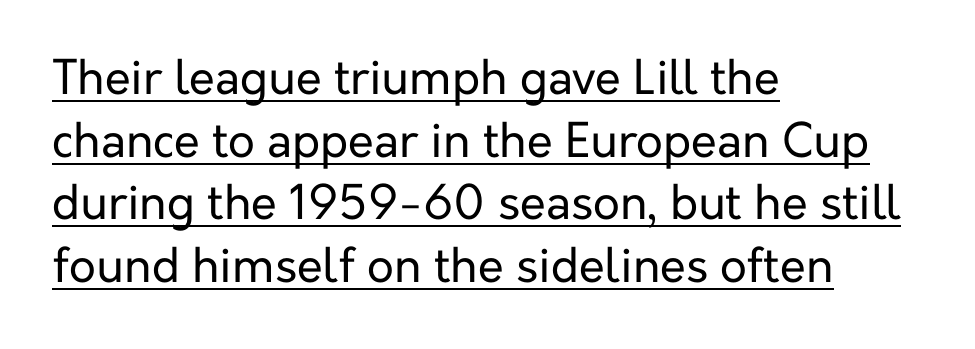
The image shows 47 px regular-weight sans-serif type, upright; set left-aligned, normal line spacing (1.33x), normal letter spacing, underlined; low stroke contrast and a medium x-height.
